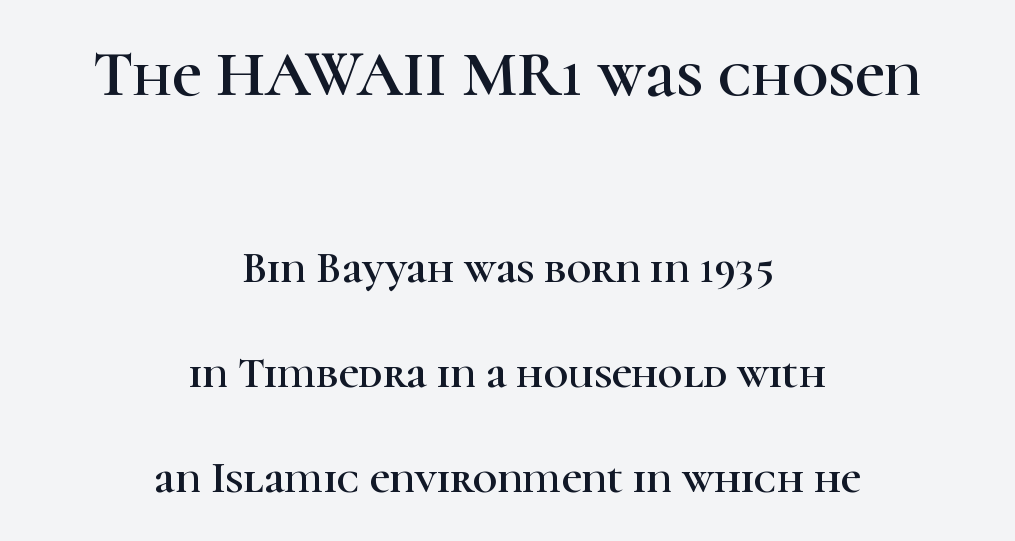
The image shows 64 px serif type, upright; set centered, loose line spacing (2.44x), normal letter spacing, not underlined; the first (top) block is 1.49x larger; high stroke contrast and a medium x-height.
